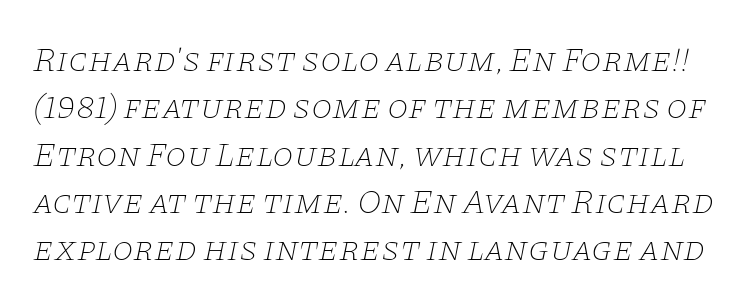
{"serif": "yes", "italic": "yes", "lean": "right", "slant_degrees": 11, "bold": "no", "weight": "thin", "width": "wide", "stroke_contrast": "low", "x_height": "large", "monospaced": "no", "underline": "no", "line_spacing": "normal", "line_spacing_ratio": 1.39, "letter_spacing": "normal", "letter_spacing_em": 0.0, "glyph_px": 34}
